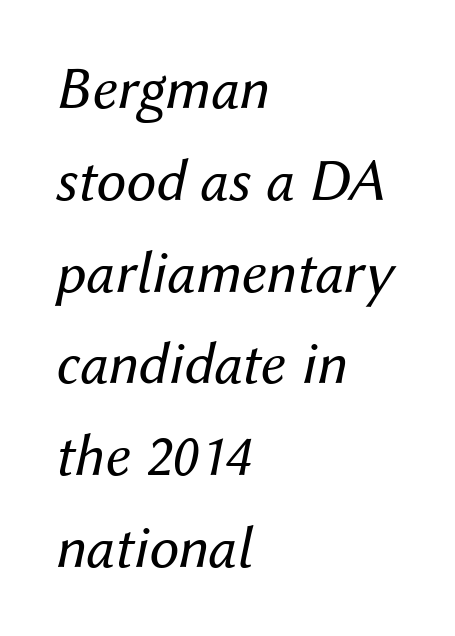
Leading: standard. Has an underline been added? It has not. A classic flush-left, rag-right setting is used for this passage. The weight would be labelled regular, book, light, or lighter still.
